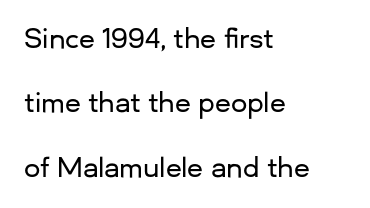
The image shows 26 px text type, upright; set left-aligned, loose line spacing (2.48x), normal letter spacing, not underlined.
